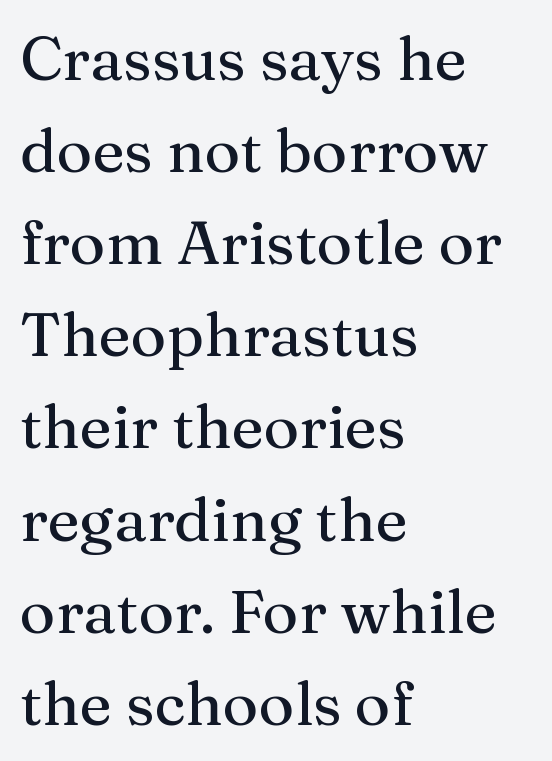
The image shows 61 px serif type, upright; set left-aligned, normal line spacing (1.51x), normal letter spacing, not underlined; medium stroke contrast and a medium x-height.
